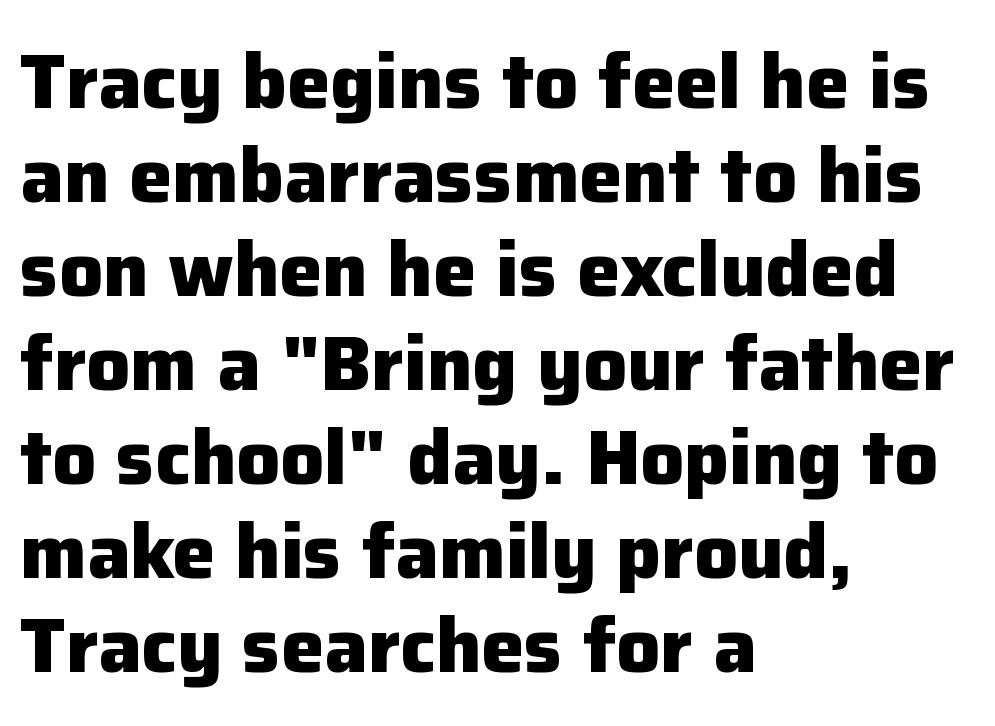
{"serif": "no", "italic": "no", "bold": "yes", "weight": "heavy", "width": "normal", "stroke_contrast": "low", "x_height": "medium", "monospaced": "no", "underline": "no", "align": "left", "line_spacing_ratio": 1.22, "letter_spacing": "normal", "letter_spacing_em": 0.0, "glyph_px": 77}
